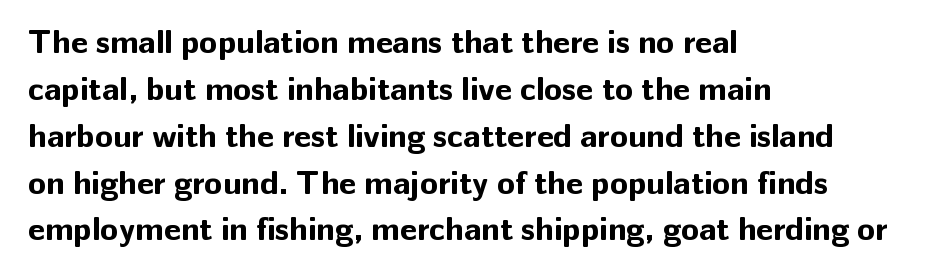
{"serif": "no", "italic": "no", "bold": "yes", "weight": "bold", "width": "normal", "stroke_contrast": "low", "x_height": "medium", "monospaced": "no", "underline": "no", "align": "left", "line_spacing": "normal", "line_spacing_ratio": 1.42, "letter_spacing": "normal", "letter_spacing_em": 0.0, "glyph_px": 33}
